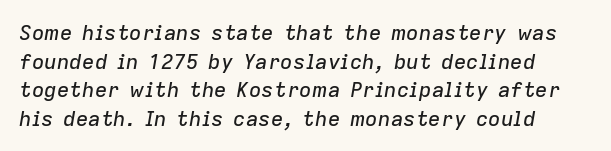
Notice how the stems are inclined rather than vertical — that's the hallmark of italics. These lines keep a tight, regular rhythm from letter to letter. The strip under each line holds only bare page. The passage shown stacks its lines at a standard gap.
